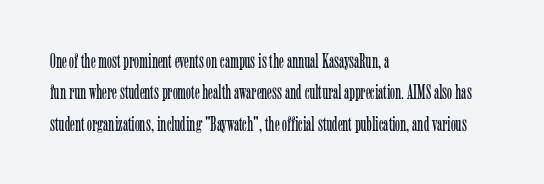
{"italic": "no", "bold": "no", "underline": "no", "align": "left", "line_spacing": "normal", "line_spacing_ratio": 1.5, "letter_spacing": "normal", "letter_spacing_em": 0.0, "glyph_px": 21}
